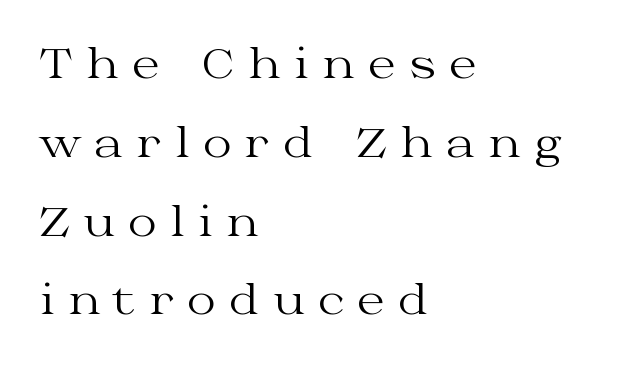
Q: Is the text bold? A: No.
Q: Is the text italic (slanted)? A: No, it is upright.
Q: Is the typeface a serif or a sans-serif typeface? A: Serif.
Q: Is the text underlined? A: No.
Q: How is the paragraph aligned? A: Left-aligned.
Q: Is the spacing between letters normal or unusually wide? A: Unusually wide.
Q: Is the spacing between lines tight, normal or loose? A: Loose.
Q: Width (condensed, normal, or wide)? A: Wide.
Q: Stroke contrast? A: Medium.
Q: x-height? A: Medium.
Q: Monospaced? A: No.
